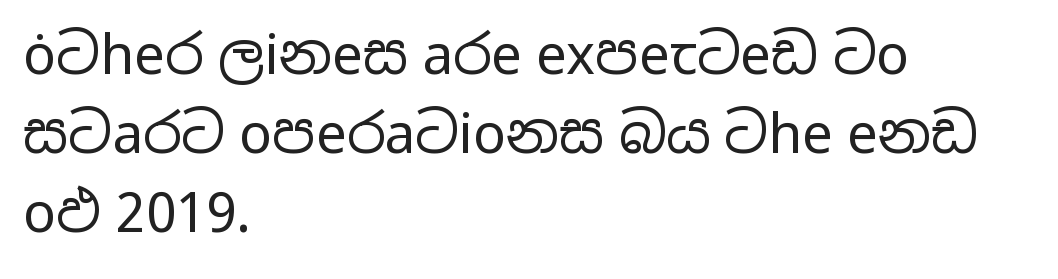
Q: Is the text bold? A: No.
Q: Is the text italic (slanted)? A: No, it is upright.
Q: Is the typeface a serif or a sans-serif typeface? A: Sans-serif.
Q: Is the text underlined? A: No.
Q: How is the paragraph aligned? A: Left-aligned.
Q: Is the spacing between letters normal or unusually wide? A: Normal.
Q: Is the spacing between lines tight, normal or loose? A: Normal.
Q: Width (condensed, normal, or wide)? A: Wide.
Q: Stroke contrast? A: Low.
Q: x-height? A: Medium.
Q: Monospaced? A: No.
